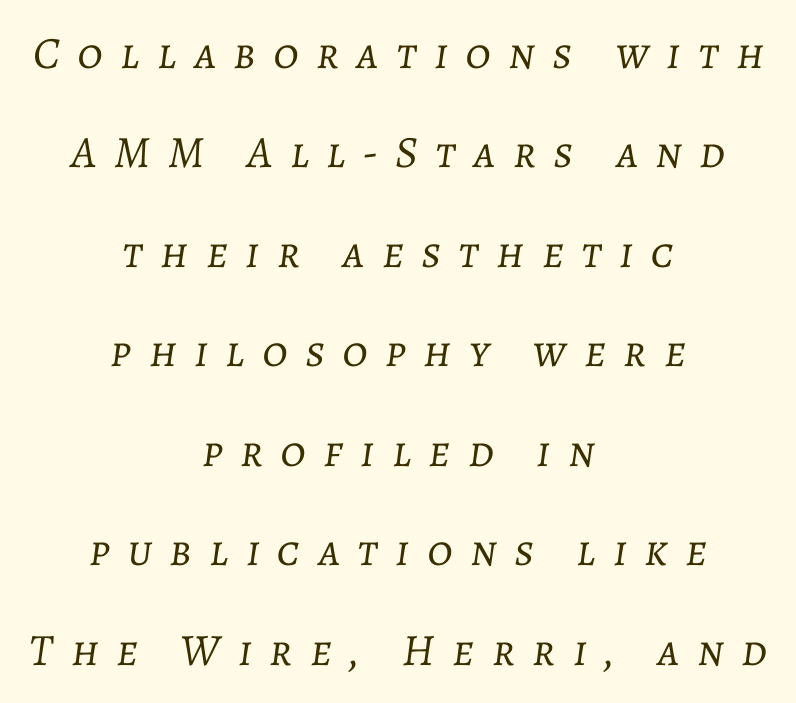
Any mark beneath the type? The region is blank. Is the letter spacing exaggerated? Yes — the characters are pushed far apart. Widely set lines give the paragraph a tall, airy silhouette. The glyphs look as if they've been sheared to an angle. This is not heavy type; no bold has been used.
